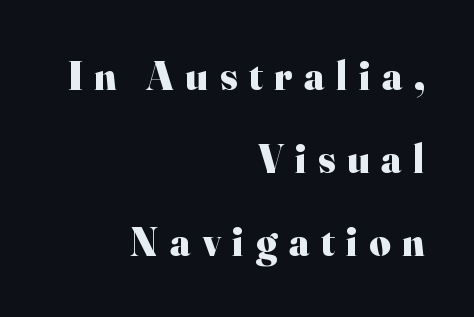
{"serif": "yes", "italic": "no", "bold": "yes", "weight": "heavy", "width": "normal", "stroke_contrast": "high", "x_height": "small", "monospaced": "no", "underline": "no", "align": "right", "line_spacing": "loose", "line_spacing_ratio": 2.03, "letter_spacing": "wide", "letter_spacing_em": 0.28, "glyph_px": 41}
